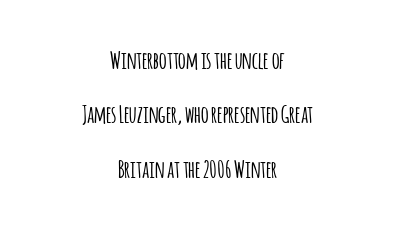
Q: Is the text italic (slanted)? A: No, it is upright.
Q: Is the text underlined? A: No.
Q: How is the paragraph aligned? A: Centered.
Q: Is the spacing between letters normal or unusually wide? A: Normal.
Q: Is the spacing between lines tight, normal or loose? A: Loose.
